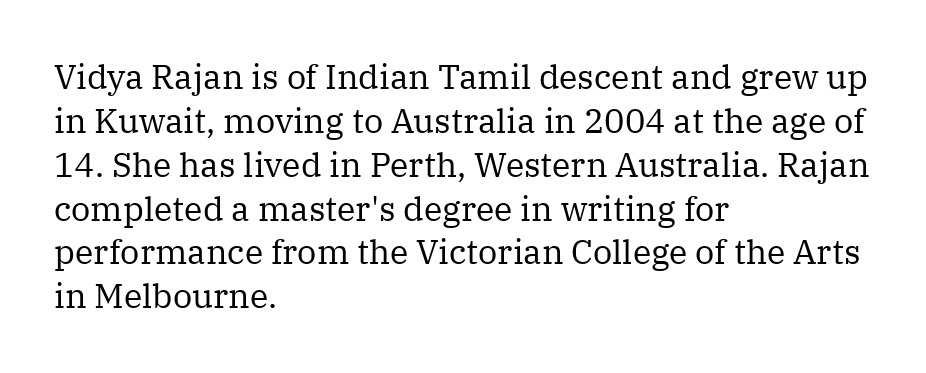
Q: Is the text bold? A: No.
Q: Is the text italic (slanted)? A: No, it is upright.
Q: Is the typeface a serif or a sans-serif typeface? A: Serif.
Q: Is the text underlined? A: No.
Q: How is the paragraph aligned? A: Left-aligned.
Q: Is the spacing between letters normal or unusually wide? A: Normal.
Q: Is the spacing between lines tight, normal or loose? A: Normal.
Q: Width (condensed, normal, or wide)? A: Normal.
Q: Stroke contrast? A: Medium.
Q: x-height? A: Medium.
Q: Monospaced? A: No.
